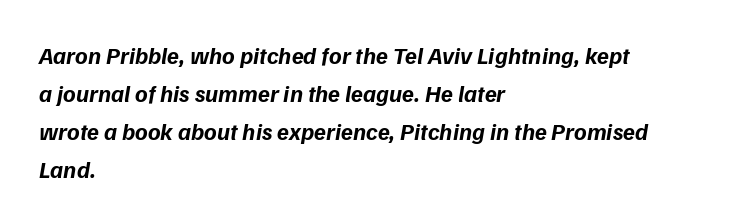
The image shows 24 px bold type, italic (leaning right); set left-aligned, normal line spacing (1.59x), normal letter spacing, not underlined.
